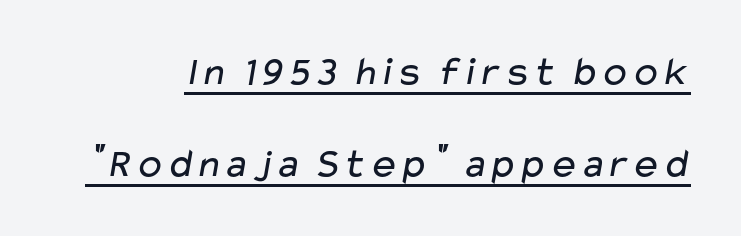
The image shows 41 px regular-weight, wide sans-serif type; set loose line spacing (2.24x), normal letter spacing, underlined; low stroke contrast and a medium x-height.
